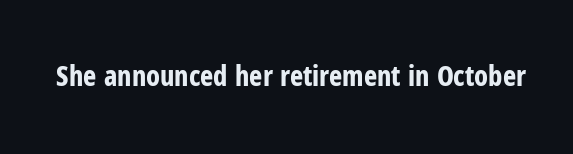
Q: Is the text bold? A: Yes.
Q: Is the text italic (slanted)? A: No, it is upright.
Q: Is the typeface a serif or a sans-serif typeface? A: Sans-serif.
Q: Is the text underlined? A: No.
Q: Is the spacing between letters normal or unusually wide? A: Normal.
Q: Width (condensed, normal, or wide)? A: Condensed.
Q: Stroke contrast? A: Low.
Q: x-height? A: Medium.
Q: Monospaced? A: No.
